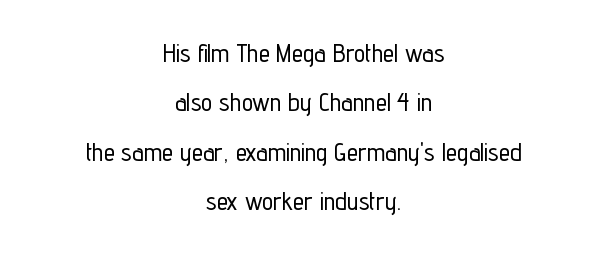
The image shows 25 px text type, upright; set centered, loose line spacing (1.98x), normal letter spacing, not underlined.
